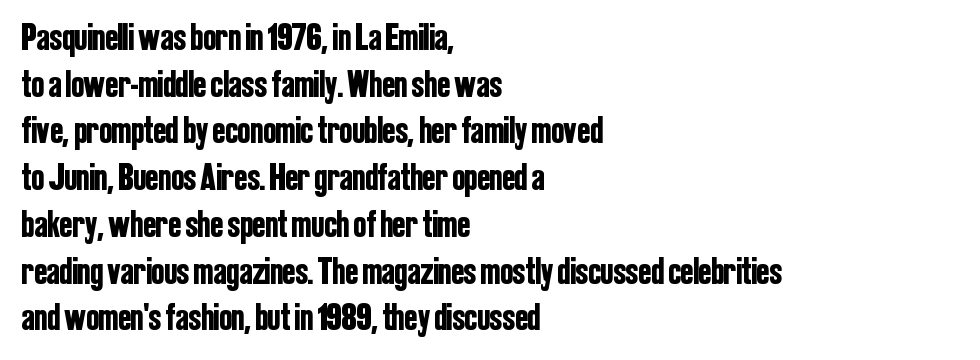
{"serif": "no", "italic": "no", "width": "condensed", "stroke_contrast": "low", "x_height": "medium", "monospaced": "no", "underline": "no", "align": "left", "line_spacing_ratio": 1.23, "letter_spacing": "normal", "letter_spacing_em": 0.0, "glyph_px": 38}
